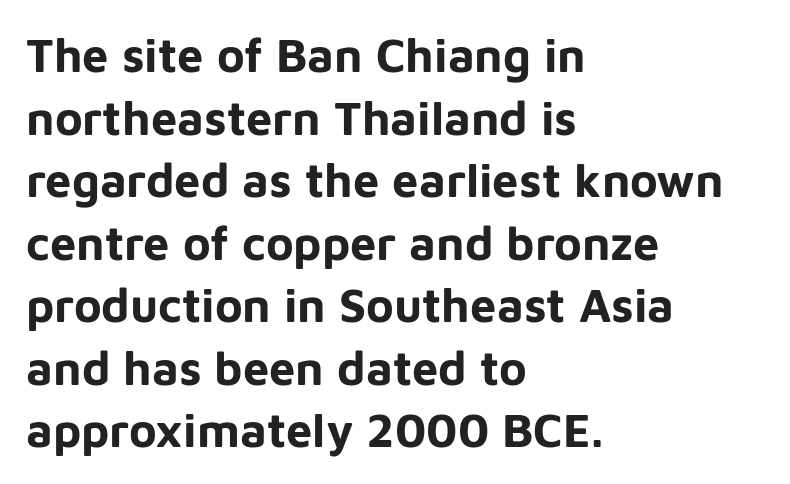
Q: Is the text bold? A: Yes.
Q: Is the text italic (slanted)? A: No, it is upright.
Q: Is the typeface a serif or a sans-serif typeface? A: Sans-serif.
Q: Is the text underlined? A: No.
Q: How is the paragraph aligned? A: Left-aligned.
Q: Is the spacing between letters normal or unusually wide? A: Normal.
Q: Is the spacing between lines tight, normal or loose? A: Normal.
Q: Width (condensed, normal, or wide)? A: Normal.
Q: Stroke contrast? A: Low.
Q: x-height? A: Medium.
Q: Monospaced? A: No.
